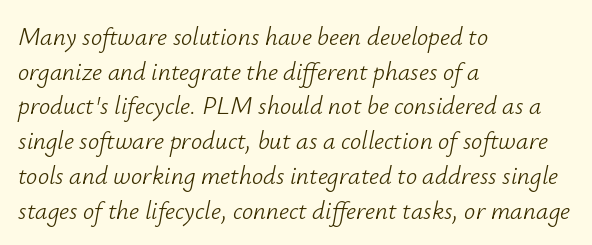
Q: Is the text bold? A: No.
Q: Is the text italic (slanted)? A: Yes, it leans right by about 12 degrees.
Q: Is the text underlined? A: No.
Q: How is the paragraph aligned? A: Left-aligned.
Q: Is the spacing between letters normal or unusually wide? A: Normal.
Q: Is the spacing between lines tight, normal or loose? A: Normal.
